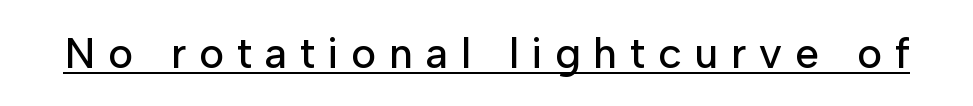
{"serif": "no", "italic": "no", "width": "normal", "stroke_contrast": "low", "x_height": "medium", "monospaced": "no", "underline": "yes", "letter_spacing": "wide", "letter_spacing_em": 0.3, "glyph_px": 43}
